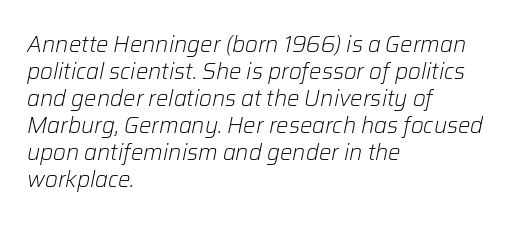
This rendering features lettering with no underline. Stroke mass is kept to a normal reading level or below. The ragged edge is on the right, which tells us the setting is flush left. The letters are slanted; this is an italic face. These lines keep a tight, regular rhythm from letter to letter.
